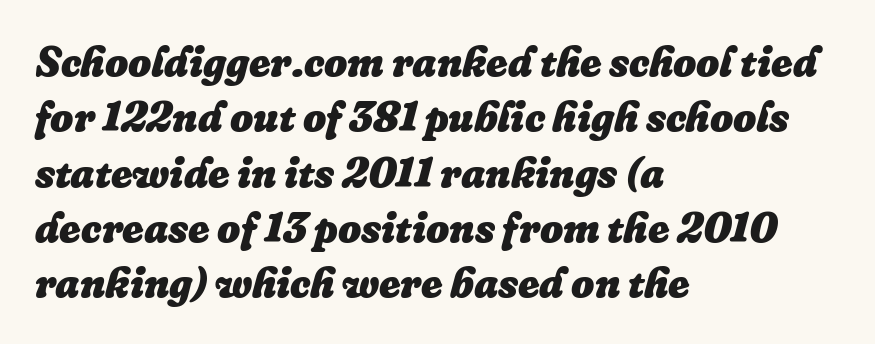
The image shows 41 px heavy type, italic (leaning right); set left-aligned, normal line spacing (1.35x), normal letter spacing, not underlined; low stroke contrast and a medium x-height.
